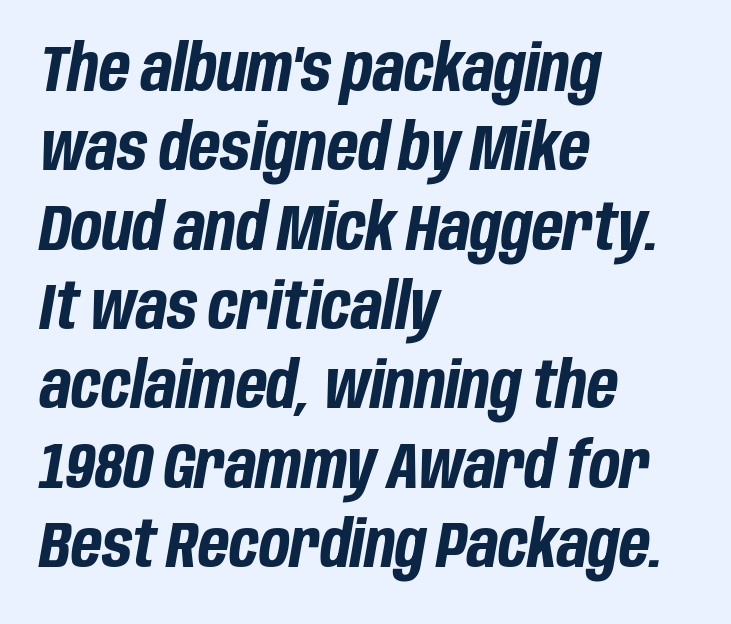
The area under the type is left untouched. The paragraph shown leans on its left margin. Looks like regular typesetting: each glyph gets only the width it needs. The glyphs have the mass of a bold cut. A typesetter would call this zero additional tracking.
